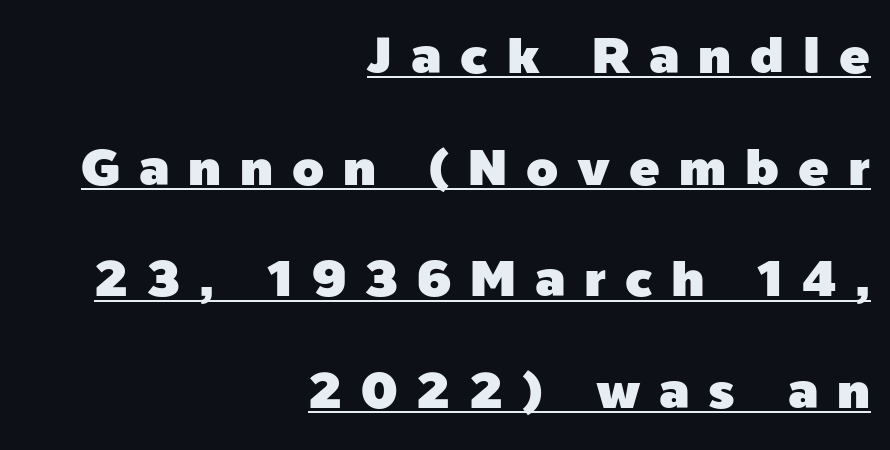
{"serif": "no", "italic": "no", "width": "normal", "x_height": "medium", "monospaced": "no", "underline": "yes", "align": "right", "line_spacing": "loose", "line_spacing_ratio": 2.19, "letter_spacing": "wide", "letter_spacing_em": 0.37, "glyph_px": 51}
